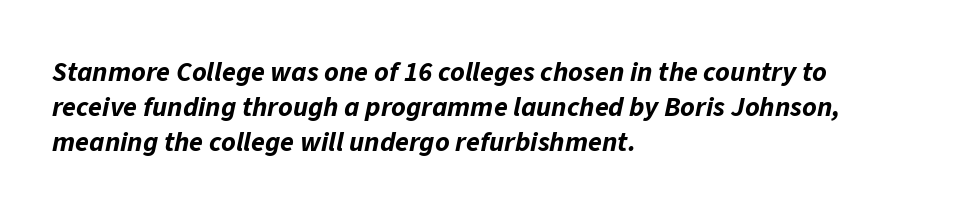
Q: Is the text bold? A: Yes.
Q: Is the text italic (slanted)? A: Yes, it leans right by about 11 degrees.
Q: Is the text underlined? A: No.
Q: How is the paragraph aligned? A: Left-aligned.
Q: Is the spacing between letters normal or unusually wide? A: Normal.
Q: Is the spacing between lines tight, normal or loose? A: Normal.
Q: Width (condensed, normal, or wide)? A: Normal.
Q: Stroke contrast? A: Low.
Q: x-height? A: Medium.
Q: Monospaced? A: No.
